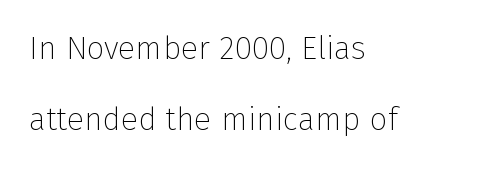
Vertical stems look standard width or narrower in stroke. Plain, unruled lines of type. Think of a printed novel: that variable character pitch is what you see here. Ascenders rise straight up at ninety degrees.
